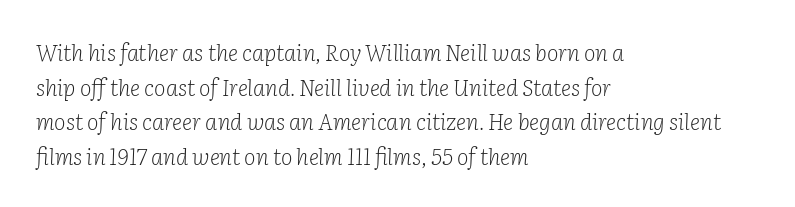
Q: Is the text bold? A: No.
Q: Is the text italic (slanted)? A: Yes, it leans right by about 2 degrees.
Q: Is the text underlined? A: No.
Q: How is the paragraph aligned? A: Left-aligned.
Q: Is the spacing between letters normal or unusually wide? A: Normal.
Q: Is the spacing between lines tight, normal or loose? A: Normal.
